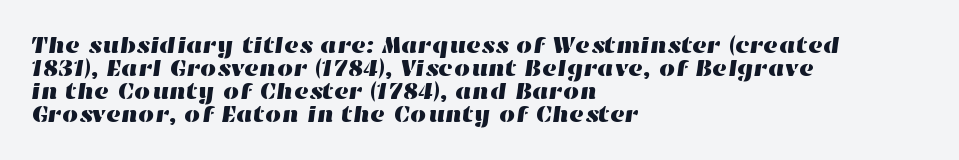
{"underline": "no", "align": "left", "line_spacing": "tight", "line_spacing_ratio": 1.0, "letter_spacing": "normal", "letter_spacing_em": 0.0, "glyph_px": 23}
